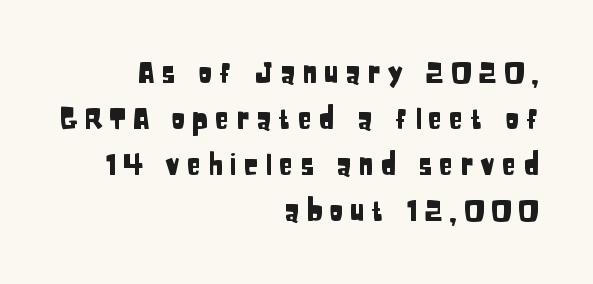
The image shows 29 px condensed sans-serif type, upright; set right-aligned, normal line spacing (1.59x), unusually wide letter spacing (+0.23 em), not underlined; low stroke contrast and a large x-height.
